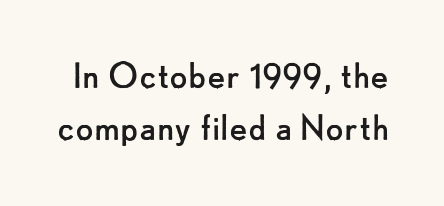
The image shows 42 px regular-weight sans-serif type, upright; set normal line spacing (1.25x), normal letter spacing, not underlined; low stroke contrast and a small x-height.
